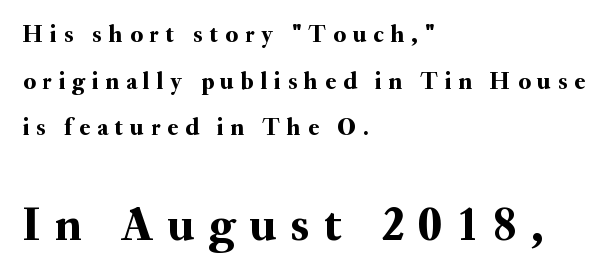
The image shows 49 px serif type, upright; set left-aligned, loose line spacing (1.94x), unusually wide letter spacing (+0.3 em), not underlined; the second (bottom) block is 2.04x larger; medium stroke contrast and a small x-height.
